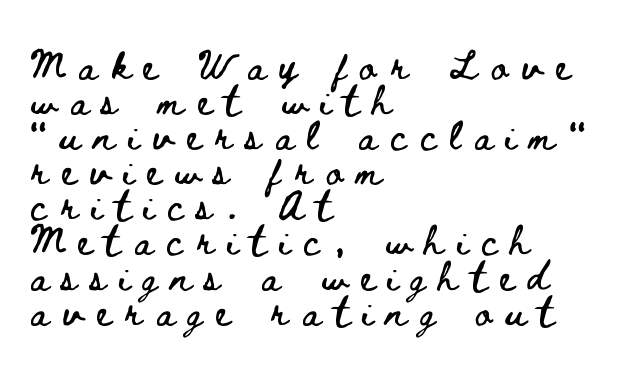
This sample has the flowing, uneven cadence of proportional lettering. Display-style spreading of the glyphs; the letterfit is very open. The typesetter chose a ragged-right arrangement here. This rendering features lettering with no underline.
